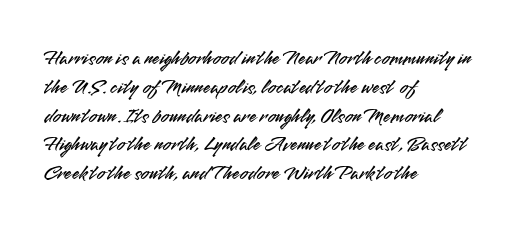
{"underline": "no", "align": "left", "line_spacing": "normal", "line_spacing_ratio": 1.37, "letter_spacing": "normal", "letter_spacing_em": 0.0, "glyph_px": 21}
